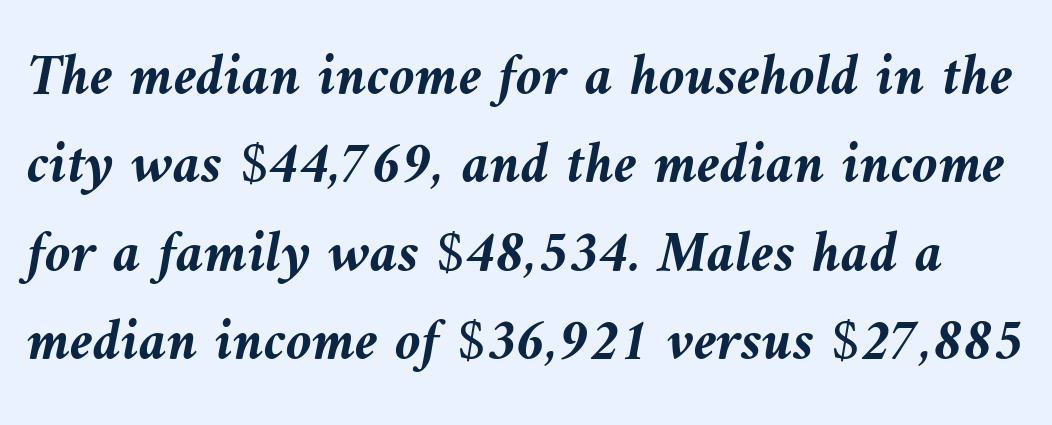
Q: Is the text bold? A: Yes.
Q: Is the text italic (slanted)? A: Yes, it leans left by about 10 degrees.
Q: Is the text underlined? A: No.
Q: Is the spacing between letters normal or unusually wide? A: Normal.
Q: Is the spacing between lines tight, normal or loose? A: Normal.
Q: Width (condensed, normal, or wide)? A: Normal.
Q: Stroke contrast? A: Medium.
Q: x-height? A: Medium.
Q: Monospaced? A: No.
